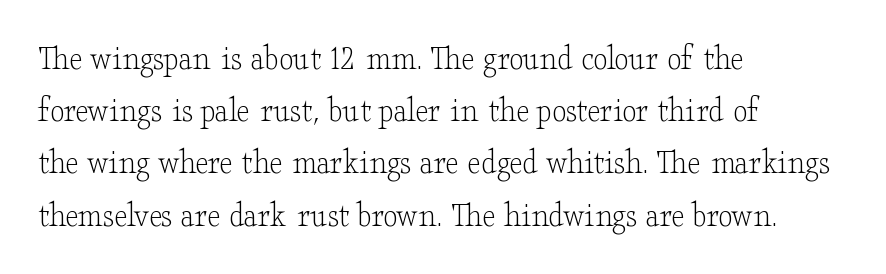
{"serif": "yes", "italic": "no", "bold": "no", "weight": "light", "width": "wide", "stroke_contrast": "low", "x_height": "small", "monospaced": "no", "underline": "no", "align": "left", "line_spacing": "normal", "line_spacing_ratio": 1.45, "letter_spacing": "normal", "letter_spacing_em": 0.0, "glyph_px": 36}
